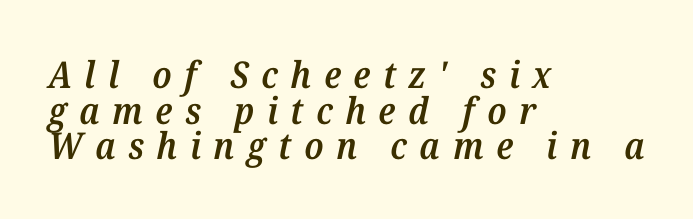
{"serif": "yes", "italic": "yes", "lean": "right", "slant_degrees": 12, "bold": "semi", "weight": "semibold", "width": "normal", "stroke_contrast": "medium", "x_height": "medium", "monospaced": "no", "underline": "no", "align": "left", "line_spacing": "tight", "line_spacing_ratio": 0.96, "letter_spacing": "wide", "letter_spacing_em": 0.34, "glyph_px": 37}
